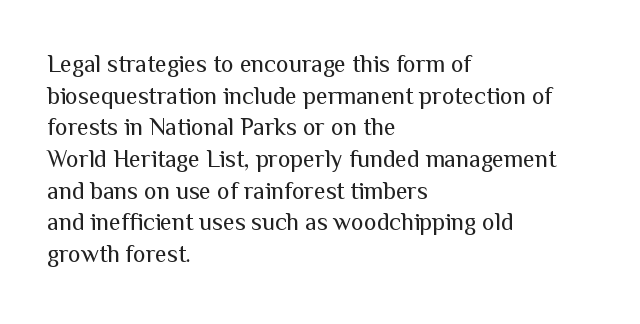
The image shows 24 px text type, upright; set left-aligned, normal line spacing (1.32x), normal letter spacing, not underlined.
